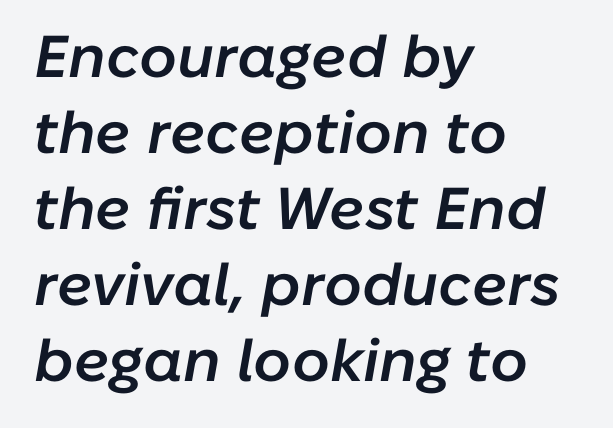
Q: Is the text bold? A: Semi-bold.
Q: Is the text italic (slanted)? A: Yes, it leans right by about 10 degrees.
Q: Is the text underlined? A: No.
Q: How is the paragraph aligned? A: Left-aligned.
Q: Is the spacing between letters normal or unusually wide? A: Normal.
Q: Is the spacing between lines tight, normal or loose? A: Normal.
Q: Width (condensed, normal, or wide)? A: Normal.
Q: Stroke contrast? A: Low.
Q: x-height? A: Medium.
Q: Monospaced? A: No.
